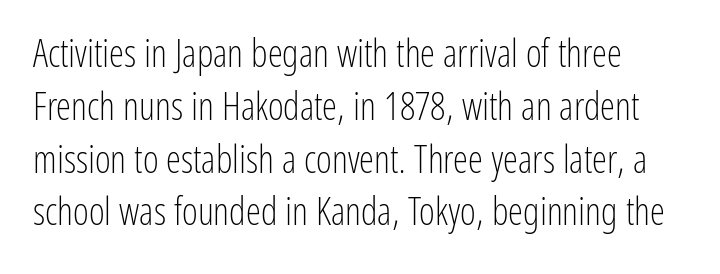
The image shows 38 px light, condensed sans-serif type, upright; set left-aligned, normal line spacing (1.39x), normal letter spacing, not underlined; low stroke contrast and a medium x-height.
